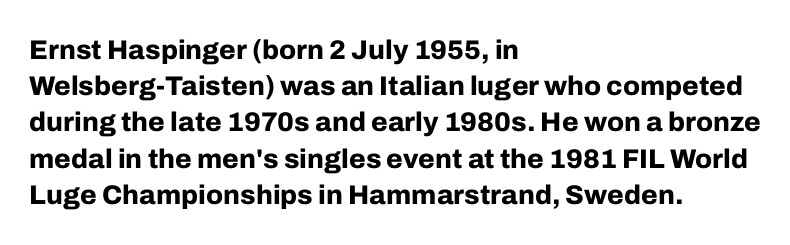
{"italic": "no", "bold": "yes", "underline": "no", "align": "left", "line_spacing": "normal", "line_spacing_ratio": 1.34, "letter_spacing": "normal", "letter_spacing_em": 0.0, "glyph_px": 27}
